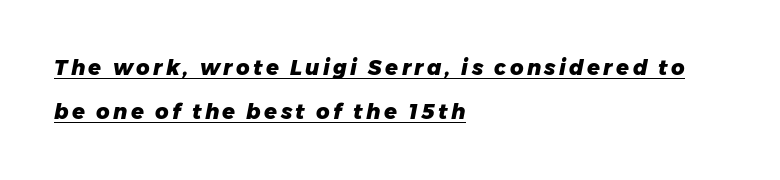
Casual observation: everything's shoved over to the left. Honestly, the rows look like they've been pulled way apart. Strong, thick strokes mark this as bold type. The face used here has a pronounced slope to its letters. The lettering is marked with a stroke running underneath it.
